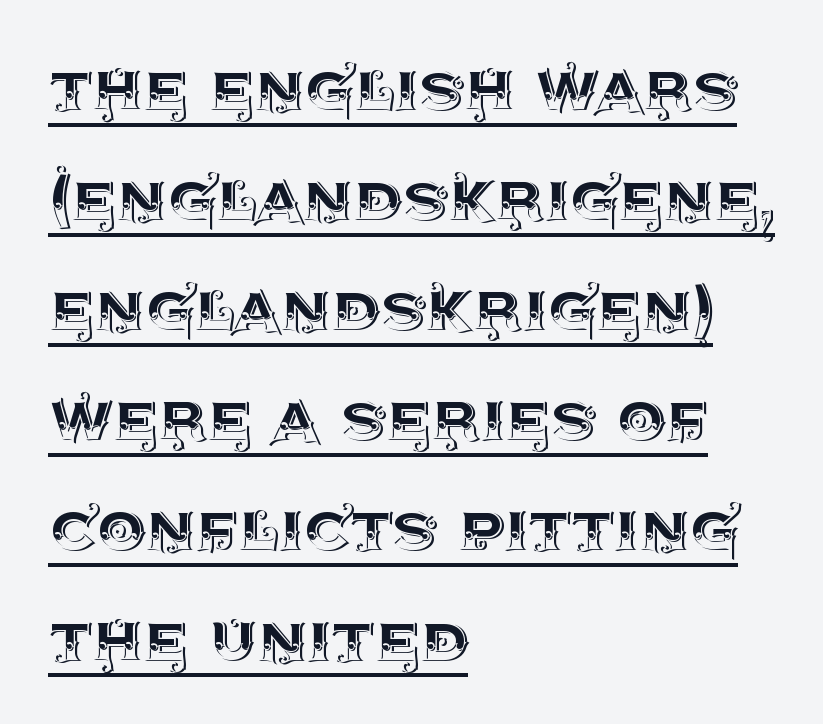
The image shows 77 px text type, upright; set left-aligned, normal line spacing (1.43x), normal letter spacing, underlined; a large x-height.
